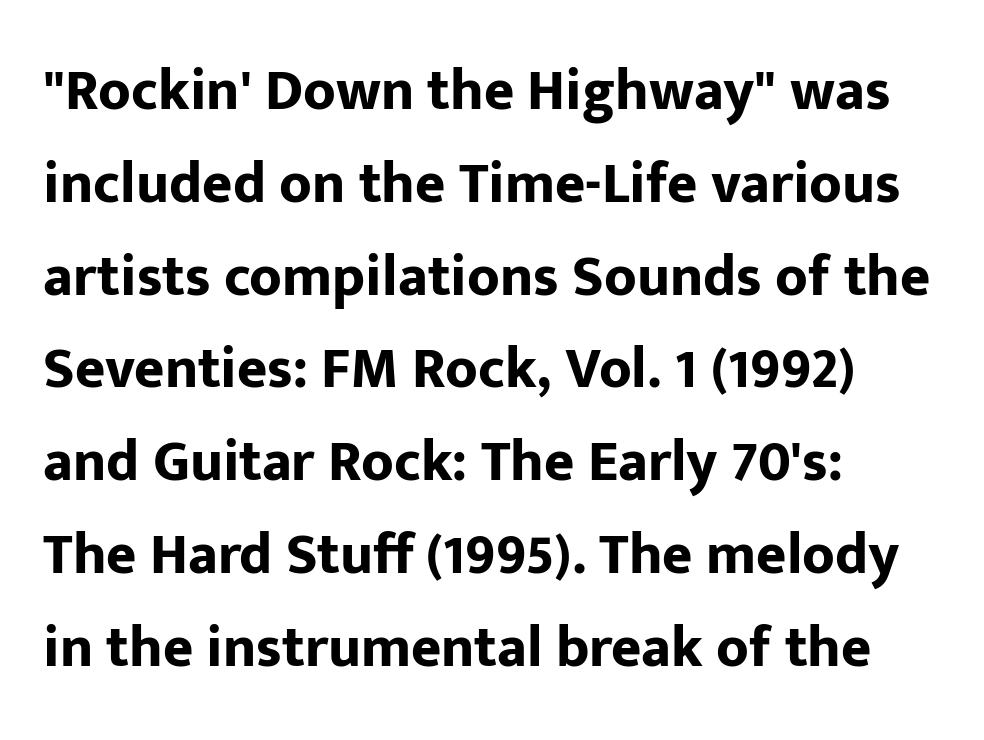
Q: Is the text bold? A: Yes.
Q: Is the text italic (slanted)? A: No, it is upright.
Q: Is the typeface a serif or a sans-serif typeface? A: Sans-serif.
Q: Is the text underlined? A: No.
Q: How is the paragraph aligned? A: Left-aligned.
Q: Is the spacing between letters normal or unusually wide? A: Normal.
Q: Is the spacing between lines tight, normal or loose? A: Normal.
Q: Width (condensed, normal, or wide)? A: Normal.
Q: Stroke contrast? A: Low.
Q: x-height? A: Medium.
Q: Monospaced? A: No.
